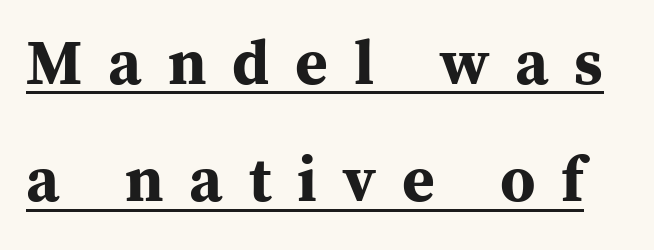
{"serif": "yes", "italic": "no", "bold": "yes", "weight": "bold", "width": "normal", "stroke_contrast": "medium", "x_height": "medium", "monospaced": "no", "underline": "yes", "line_spacing_ratio": 1.86, "letter_spacing": "wide", "letter_spacing_em": 0.41, "glyph_px": 63}
